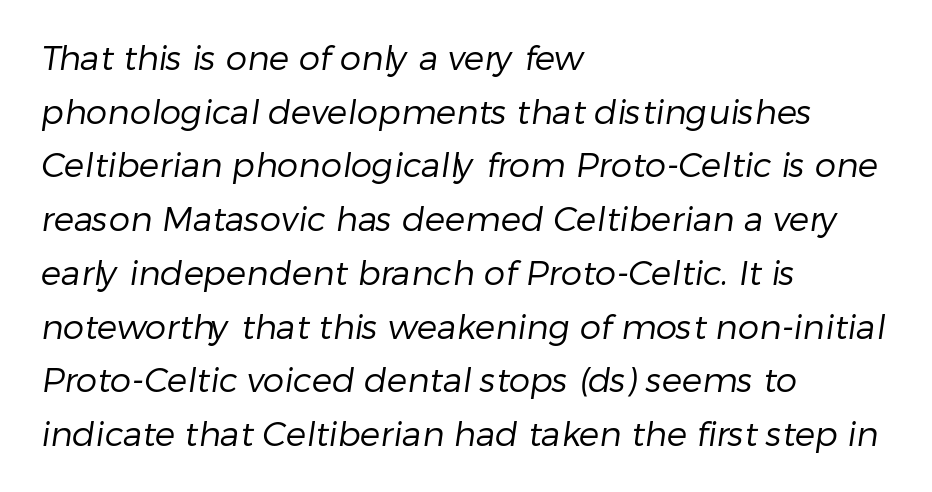
The image shows 34 px regular-weight sans-serif type; set left-aligned, normal line spacing (1.58x), normal letter spacing, not underlined; low stroke contrast and a medium x-height.
